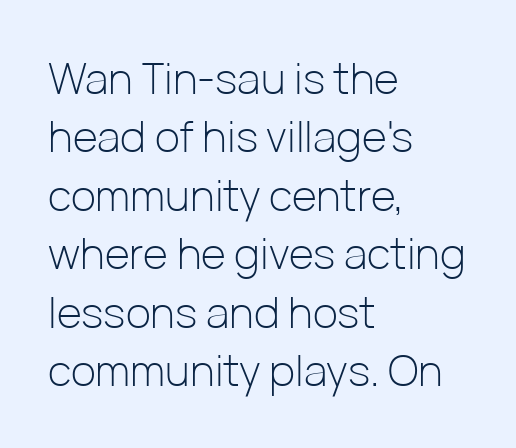
The image shows 43 px light sans-serif type, upright; set left-aligned, normal line spacing (1.36x), normal letter spacing, not underlined; low stroke contrast and a medium x-height.
